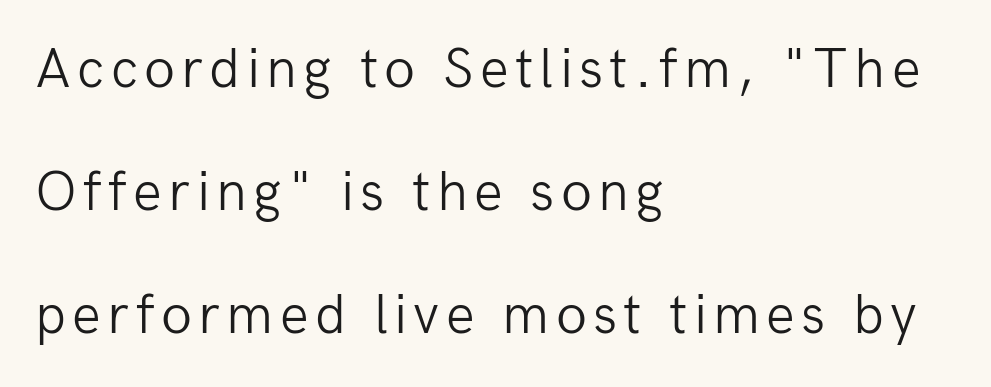
In terms of letterform style, serifs are entirely absent. The lines in this sample share a left origin and differ only in where they stop. Is this a fixed-width face? No — the glyphs have proportional, varying widths. The font is comparable to plain body text, perhaps lighter.
